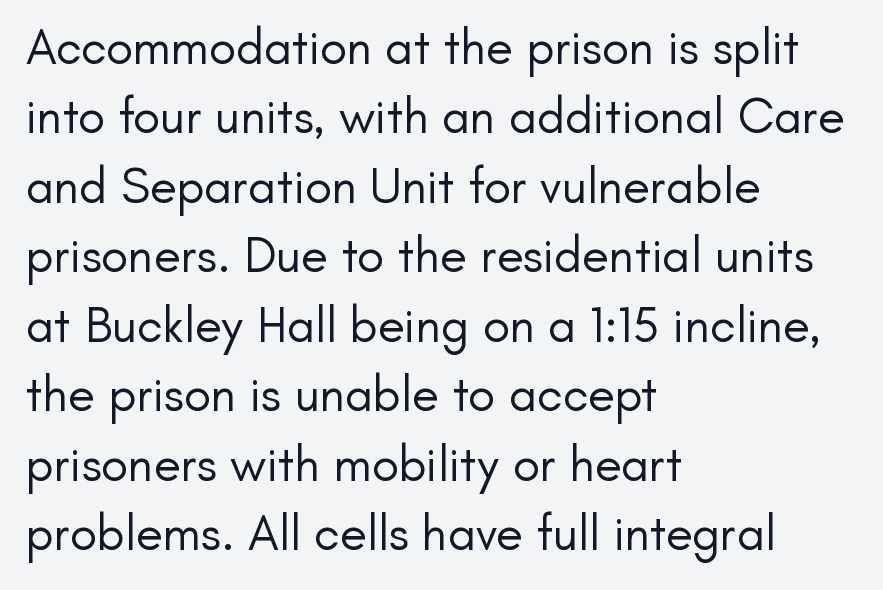
Compared with a typical body face, this is equally light or lighter still. These lines stack with their left ends in a neat column. Glance below the letters and you will spot only blank space. In terms of letterspacing, this is plain default setting. The rendering shows plain stroke endings on the letterforms — a sans-serif design.
